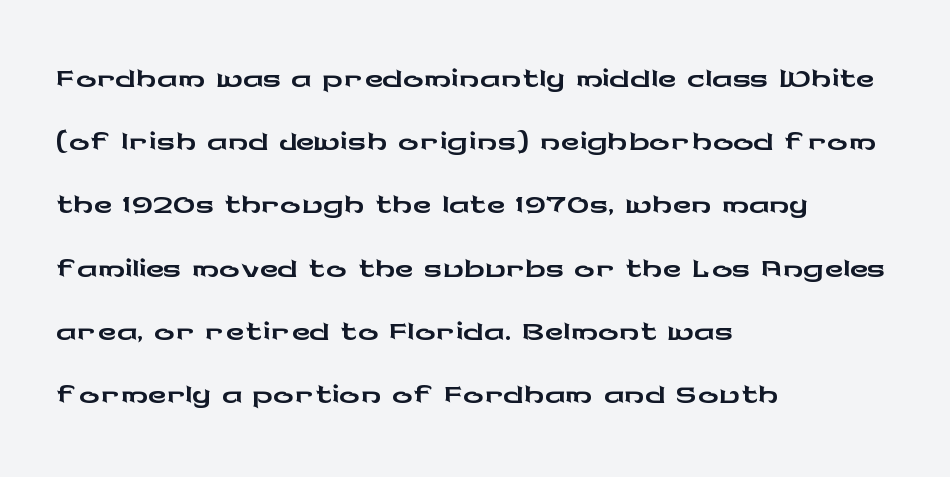
Type without underlining. Think of a printed novel: that variable character pitch is what you see here. The type sits square on the baseline with zero lean. Letter spacing: default. Teacher's note: observe the even left margin — that is flush-left alignment.
